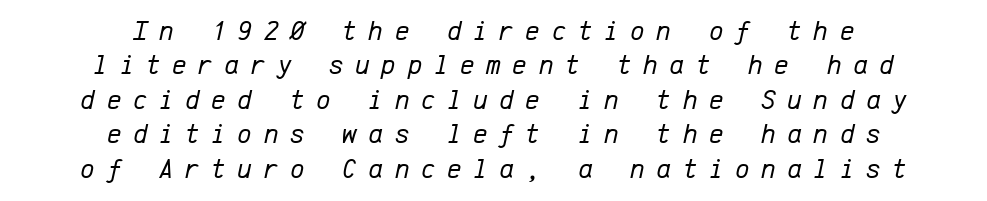
Q: Is the text bold? A: No.
Q: Is the text italic (slanted)? A: Yes, it leans right by about 12 degrees.
Q: Is the text underlined? A: No.
Q: How is the paragraph aligned? A: Centered.
Q: Is the spacing between letters normal or unusually wide? A: Unusually wide.
Q: Width (condensed, normal, or wide)? A: Normal.
Q: Stroke contrast? A: Low.
Q: x-height? A: Medium.
Q: Monospaced? A: Yes.
